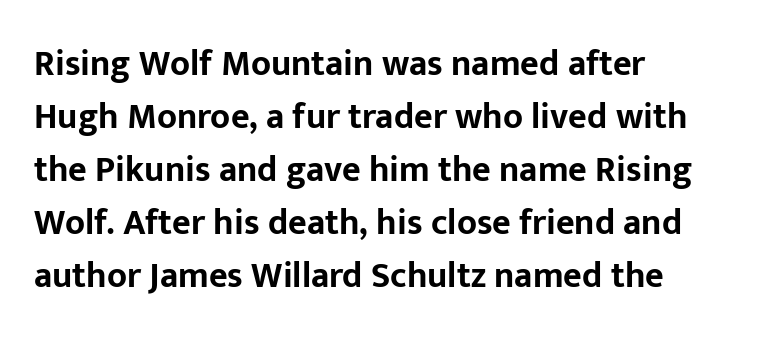
The image shows 36 px bold sans-serif type, upright; set left-aligned, normal line spacing (1.47x), normal letter spacing, not underlined; low stroke contrast and a medium x-height.
